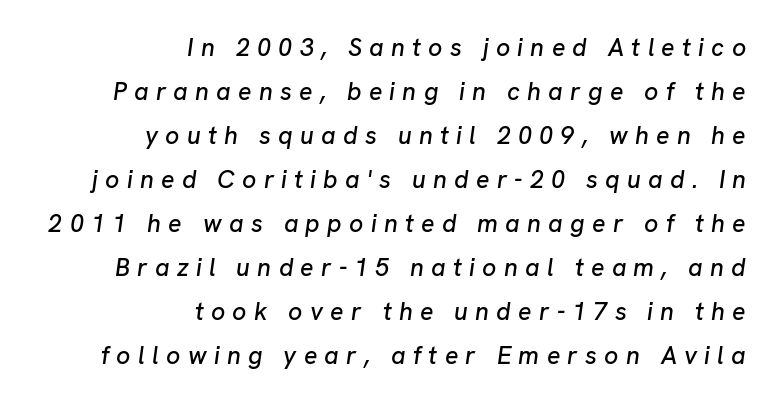
{"italic": "yes", "lean": "right", "slant_degrees": 8, "underline": "no", "align": "right", "line_spacing_ratio": 1.76, "letter_spacing": "wide", "letter_spacing_em": 0.29, "glyph_px": 25}
